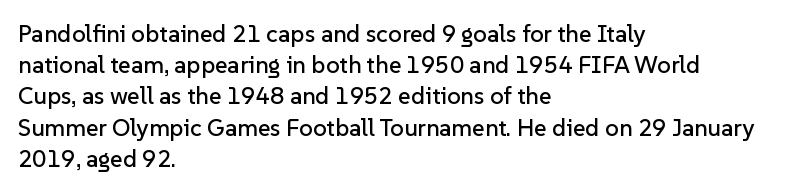
The image shows 24 px text type, upright; set left-aligned, normal line spacing (1.3x), normal letter spacing, not underlined.
